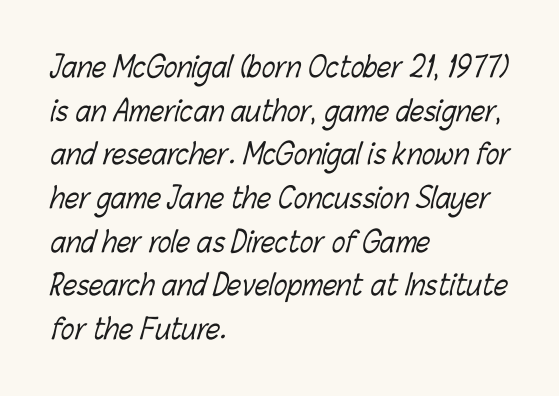
{"bold": "no", "weight": "light", "width": "condensed", "stroke_contrast": "low", "x_height": "medium", "monospaced": "no", "underline": "no", "align": "left", "line_spacing": "normal", "line_spacing_ratio": 1.56, "letter_spacing": "normal", "letter_spacing_em": 0.0, "glyph_px": 28}
